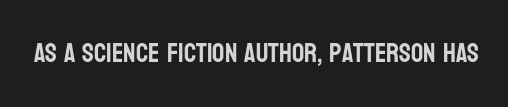
This rendering leaves character spacing at its baseline value. Has an underline been added? It has not. No italicization has been applied; the sample stays upright.
